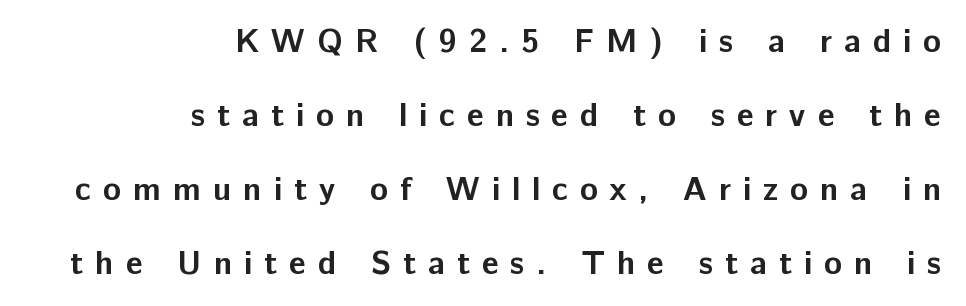
Q: Is the text bold? A: Yes.
Q: Is the text italic (slanted)? A: No, it is upright.
Q: Is the typeface a serif or a sans-serif typeface? A: Sans-serif.
Q: Is the text underlined? A: No.
Q: How is the paragraph aligned? A: Right-aligned.
Q: Is the spacing between letters normal or unusually wide? A: Unusually wide.
Q: Is the spacing between lines tight, normal or loose? A: Loose.
Q: Width (condensed, normal, or wide)? A: Normal.
Q: Stroke contrast? A: Low.
Q: x-height? A: Medium.
Q: Monospaced? A: No.
